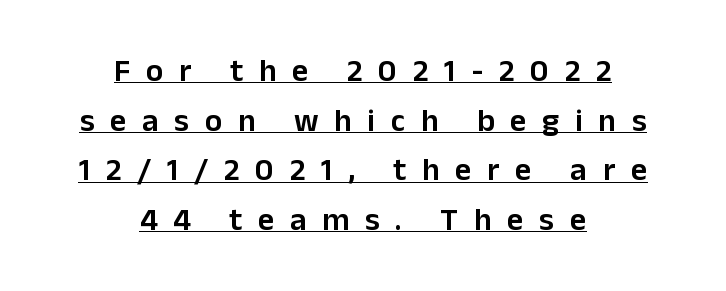
The specimen reads as upright at a glance. This sample keeps an unexceptional amount of space between lines. The typeface chosen for these lines omits serifs. The rendering uses natural spacing where letterforms have individual widths. In terms of letterspacing, this is a distinctly airy, spread setting.
